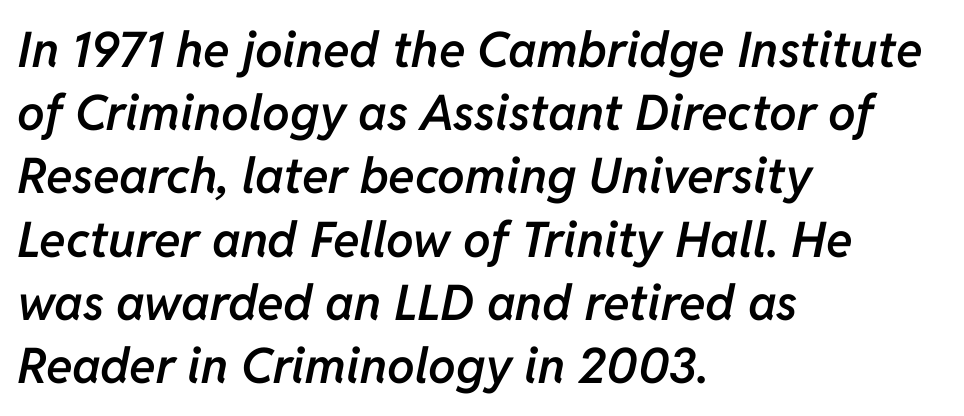
The vertical gap from one line to the next is medium. The letters advance in unequal steps, a hallmark of proportional type. Notice how the passage keeps a crisp vertical edge on the left only. Stems and bowls a touch heavier than normal — semibold.
